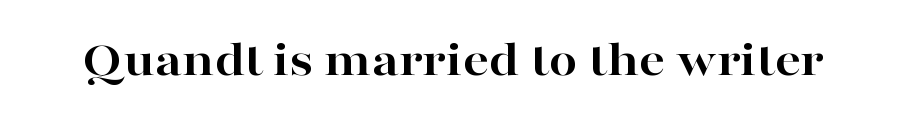
{"serif": "yes", "italic": "no", "bold": "yes", "weight": "bold", "width": "wide", "stroke_contrast": "high", "x_height": "medium", "monospaced": "no", "underline": "no", "letter_spacing": "normal", "letter_spacing_em": 0.0, "glyph_px": 51}
